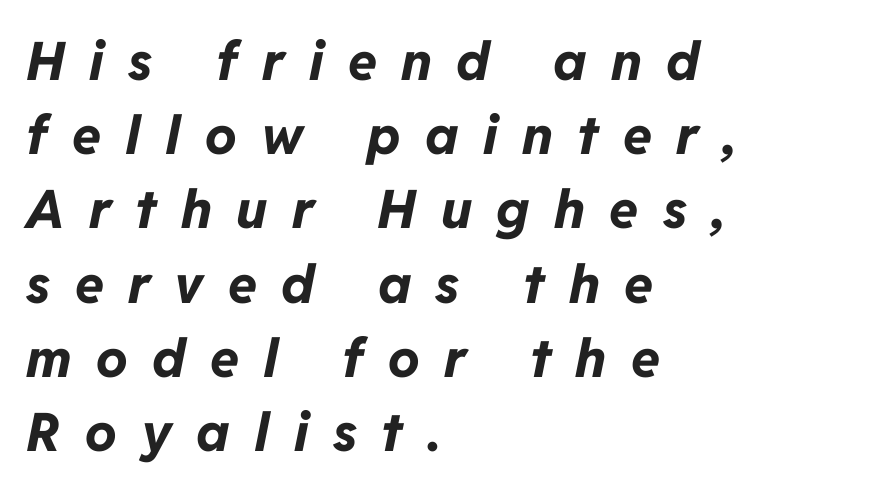
{"italic": "yes", "lean": "right", "slant_degrees": 11, "bold": "yes", "weight": "bold", "width": "normal", "stroke_contrast": "low", "x_height": "medium", "monospaced": "no", "underline": "no", "align": "left", "line_spacing": "normal", "line_spacing_ratio": 1.4, "letter_spacing": "wide", "letter_spacing_em": 0.46, "glyph_px": 53}
